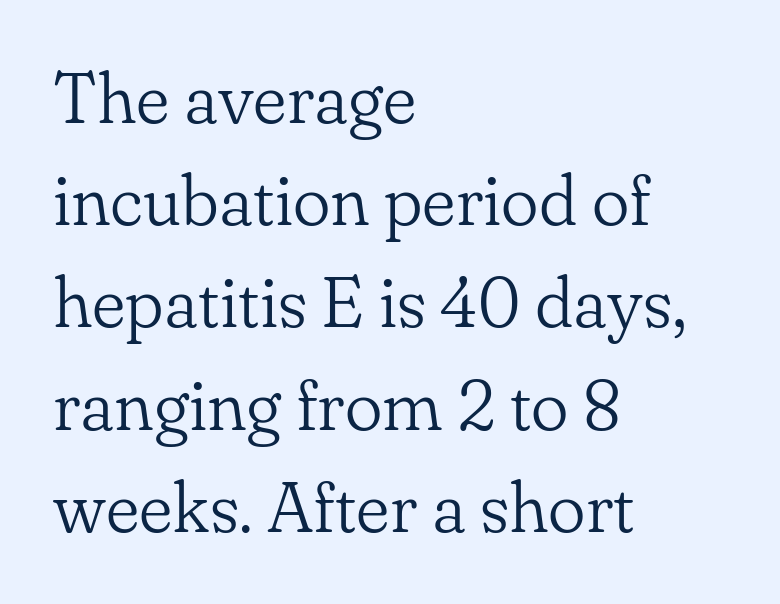
The image shows 71 px light serif type, upright; set left-aligned, normal line spacing (1.44x), normal letter spacing, not underlined; low stroke contrast and a small x-height.
